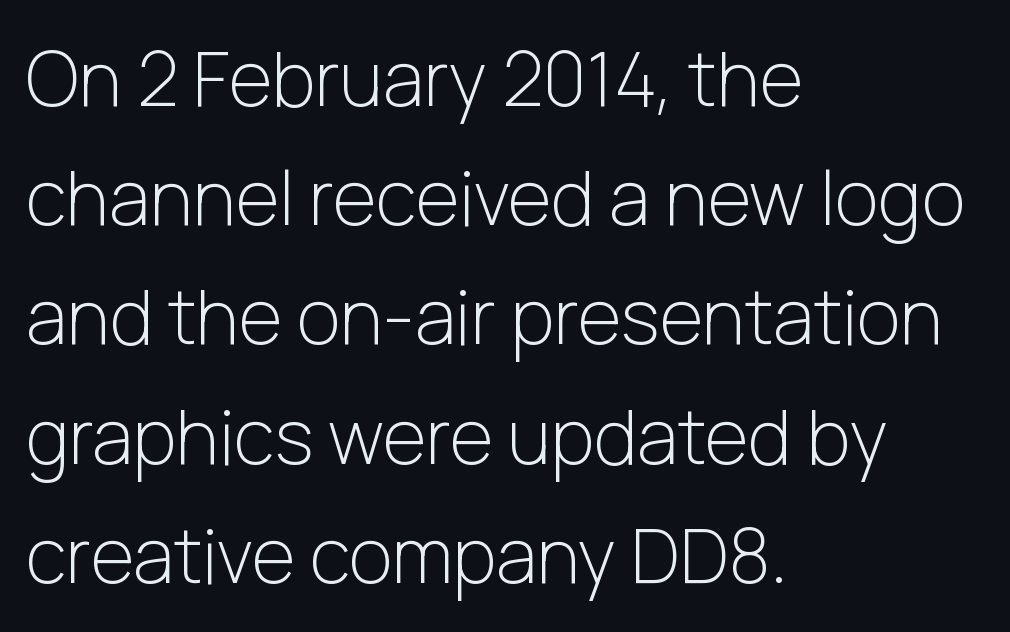
{"serif": "no", "italic": "no", "bold": "no", "weight": "light", "width": "normal", "stroke_contrast": "low", "x_height": "medium", "monospaced": "no", "underline": "no", "align": "left", "line_spacing": "normal", "line_spacing_ratio": 1.59, "letter_spacing": "normal", "letter_spacing_em": 0.0, "glyph_px": 75}
